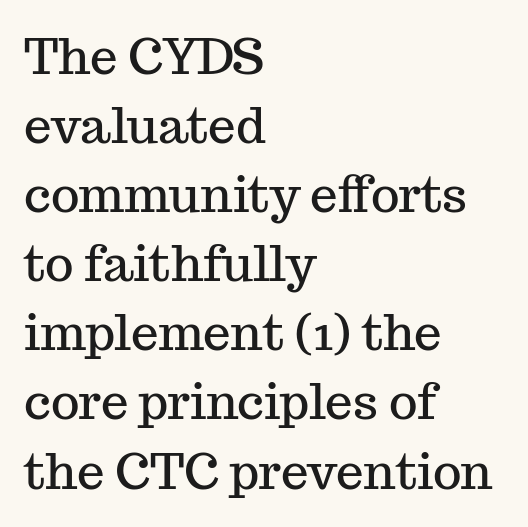
No extra tracking has been applied to these lines. Designer's note — italics off, roman on. Is this a sans? No — the strokes have serifs. Do the characters align in a grid? No, the font is proportional. The line-height multiplier appears to be the usual default. The zone under the glyphs is completely vacant.
